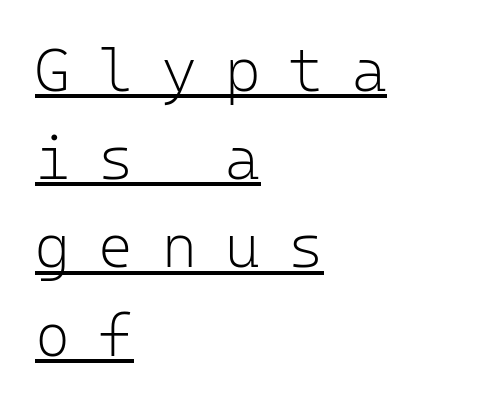
Q: Is the text bold? A: No.
Q: Is the text italic (slanted)? A: No, it is upright.
Q: Is the typeface a serif or a sans-serif typeface? A: Sans-serif.
Q: Is the text underlined? A: Yes.
Q: How is the paragraph aligned? A: Left-aligned.
Q: Is the spacing between letters normal or unusually wide? A: Unusually wide.
Q: Is the spacing between lines tight, normal or loose? A: Normal.
Q: Width (condensed, normal, or wide)? A: Normal.
Q: Stroke contrast? A: Low.
Q: x-height? A: Medium.
Q: Monospaced? A: Yes.
